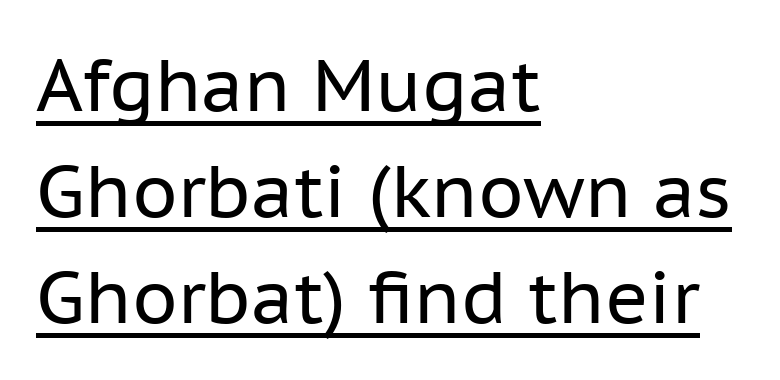
{"serif": "no", "italic": "no", "bold": "no", "weight": "regular", "width": "normal", "stroke_contrast": "low", "x_height": "medium", "monospaced": "no", "underline": "yes", "align": "left", "line_spacing": "normal", "line_spacing_ratio": 1.45, "letter_spacing": "normal", "letter_spacing_em": 0.0, "glyph_px": 73}
